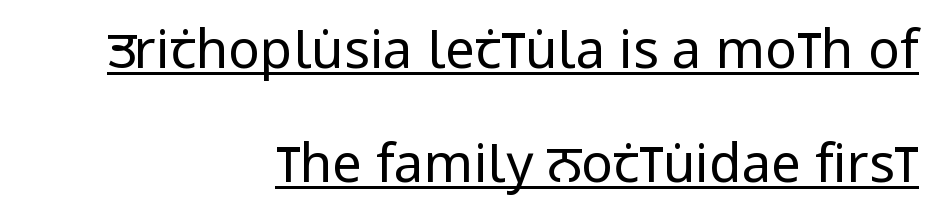
Successive baselines arrive slowly, with a big drop between each. This is roman type, the default non-slanted kind. The face used here is a sans, in the tradition of grotesques and geometrics. On a weight scale, this lands at 450 or below.
